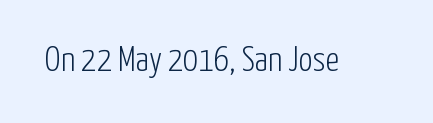
Nope, no serifs anywhere on these letters. The foot of each line stays bare and open. Proportional: the letters do not fall into vertical columns. Characters remain perfectly vertical along every line. The type is set solid horizontally, with unmodified tracking.
